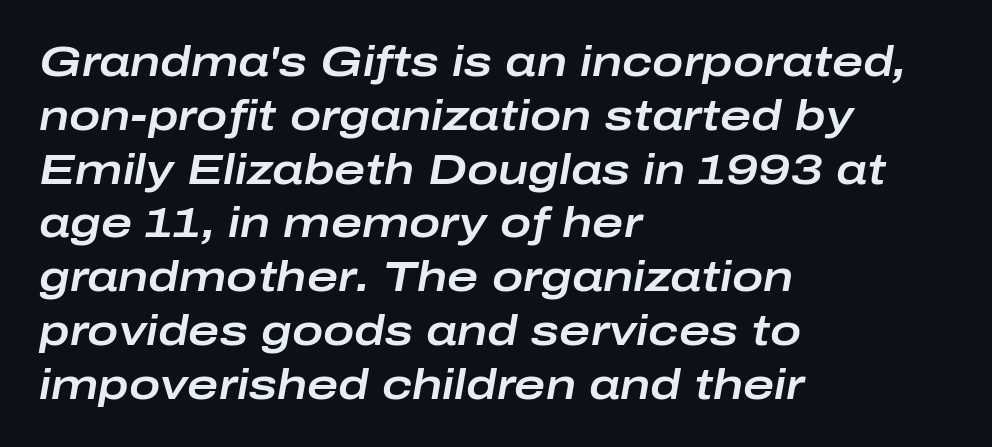
{"italic": "yes", "lean": "right", "slant_degrees": 10, "width": "wide", "stroke_contrast": "low", "x_height": "medium", "monospaced": "no", "underline": "no", "align": "left", "line_spacing": "normal", "line_spacing_ratio": 1.28, "letter_spacing": "normal", "letter_spacing_em": 0.0, "glyph_px": 42}
